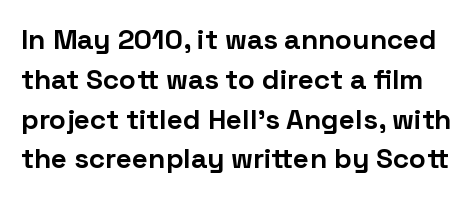
{"serif": "no", "italic": "no", "bold": "yes", "weight": "bold", "width": "normal", "stroke_contrast": "low", "x_height": "medium", "monospaced": "no", "underline": "no", "line_spacing": "normal", "line_spacing_ratio": 1.42, "letter_spacing": "normal", "letter_spacing_em": 0.0, "glyph_px": 28}
